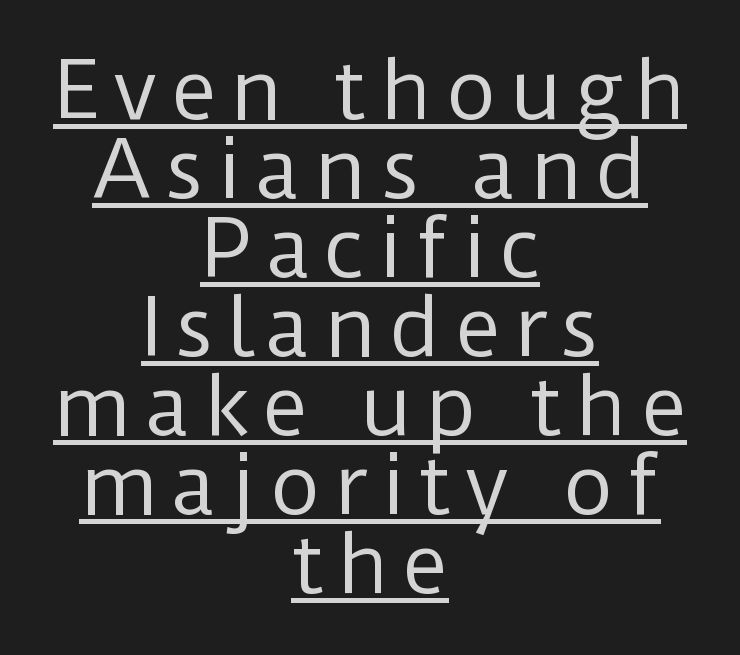
The image shows 79 px regular-weight sans-serif type, upright; set centered, tight line spacing (1.0x), underlined; low stroke contrast and a medium x-height.
